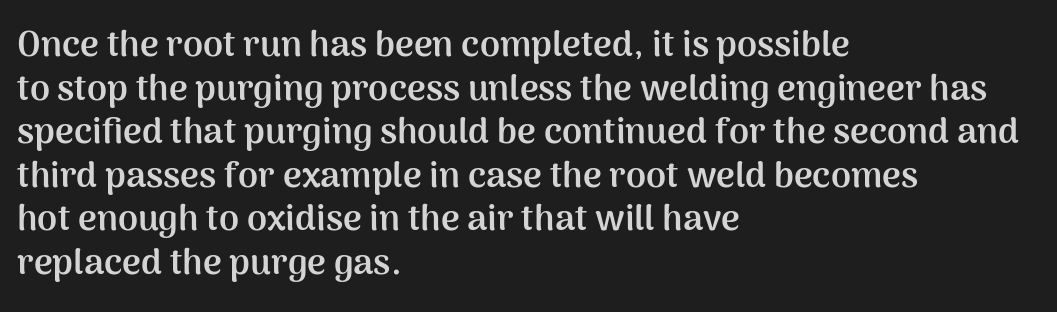
{"serif": "no", "italic": "no", "bold": "yes", "weight": "semibold", "width": "normal", "stroke_contrast": "medium", "x_height": "medium", "monospaced": "no", "underline": "no", "align": "left", "line_spacing_ratio": 1.21, "letter_spacing": "normal", "letter_spacing_em": 0.0, "glyph_px": 36}
